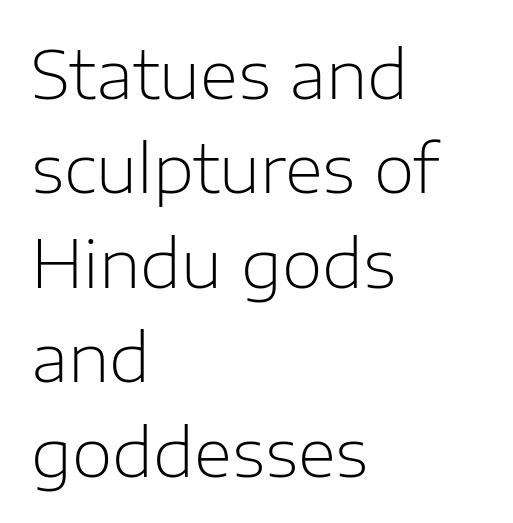
Q: Is the text bold? A: No.
Q: Is the text italic (slanted)? A: No, it is upright.
Q: Is the typeface a serif or a sans-serif typeface? A: Sans-serif.
Q: Is the text underlined? A: No.
Q: How is the paragraph aligned? A: Left-aligned.
Q: Is the spacing between letters normal or unusually wide? A: Normal.
Q: Is the spacing between lines tight, normal or loose? A: Normal.
Q: Width (condensed, normal, or wide)? A: Normal.
Q: Stroke contrast? A: Low.
Q: x-height? A: Medium.
Q: Monospaced? A: No.
